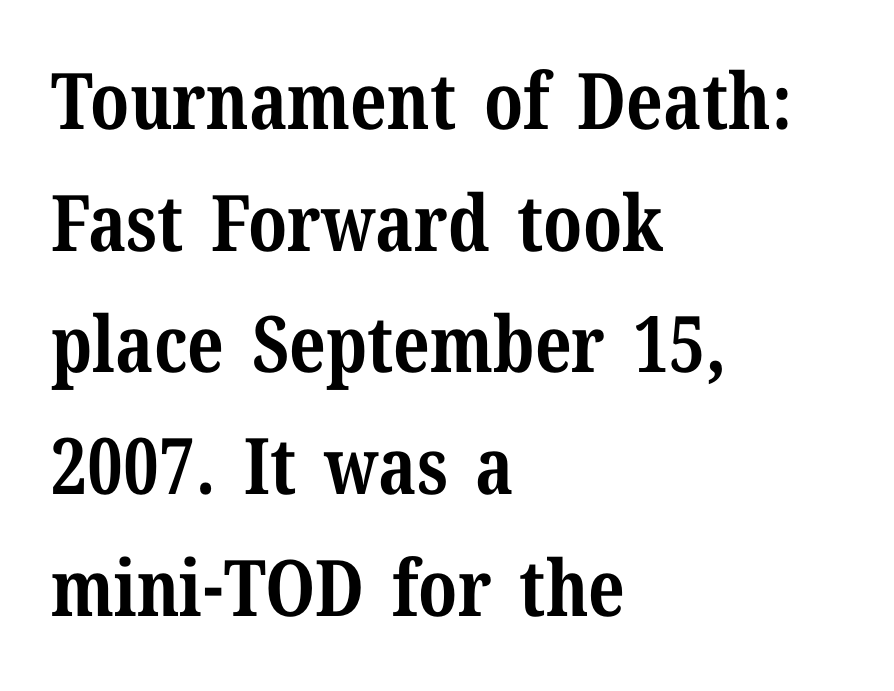
{"serif": "yes", "italic": "no", "bold": "yes", "weight": "bold", "width": "normal", "stroke_contrast": "medium", "x_height": "medium", "monospaced": "no", "underline": "no", "align": "left", "line_spacing": "normal", "line_spacing_ratio": 1.56, "letter_spacing": "normal", "letter_spacing_em": 0.0, "glyph_px": 78}
